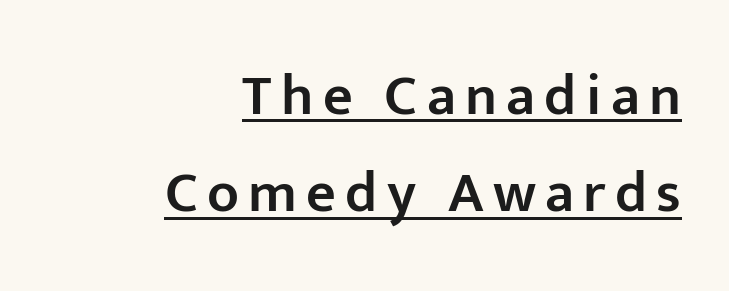
The font family rendered here belongs to the sans-serif group. Interline gaps are of average width in this sample. Notice how a bar underscores the lettering throughout. The characters look somewhat weighty, a semibold short of true bold. Posture: vertical.
